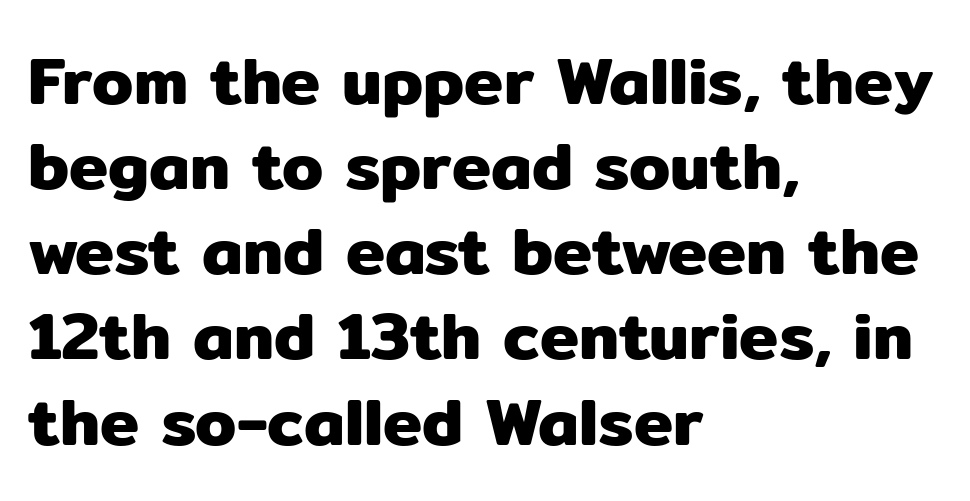
Clear beneath every line of the passage. Check where the strokes stop: nothing finishes them off — pure sans. The typesetter chose a ragged-right arrangement here. Posture: straight, roman, zero tilt. Here the designer chose a conventional face with non-uniform glyph widths.
